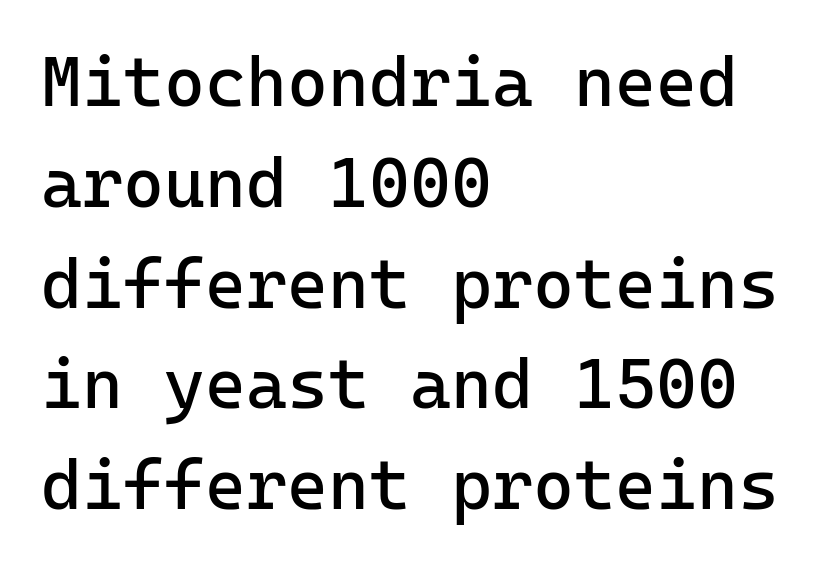
The image shows 70 px regular-weight sans-serif type, upright, monospaced; set left-aligned, normal line spacing (1.44x), normal letter spacing, not underlined; low stroke contrast and a medium x-height.
